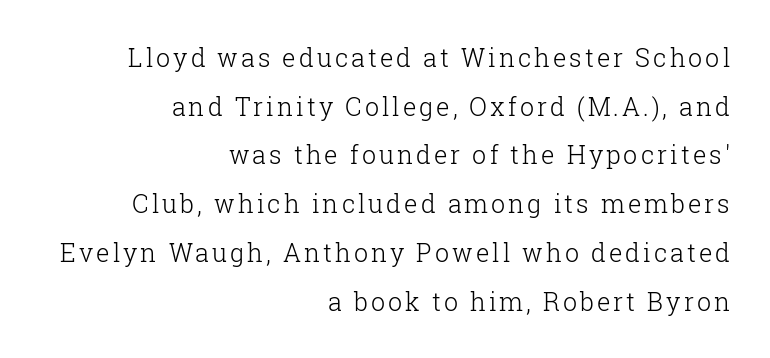
Q: Is the text bold? A: No.
Q: Is the text italic (slanted)? A: No, it is upright.
Q: Is the text underlined? A: No.
Q: How is the paragraph aligned? A: Right-aligned.
Q: Is the spacing between lines tight, normal or loose? A: Loose.
